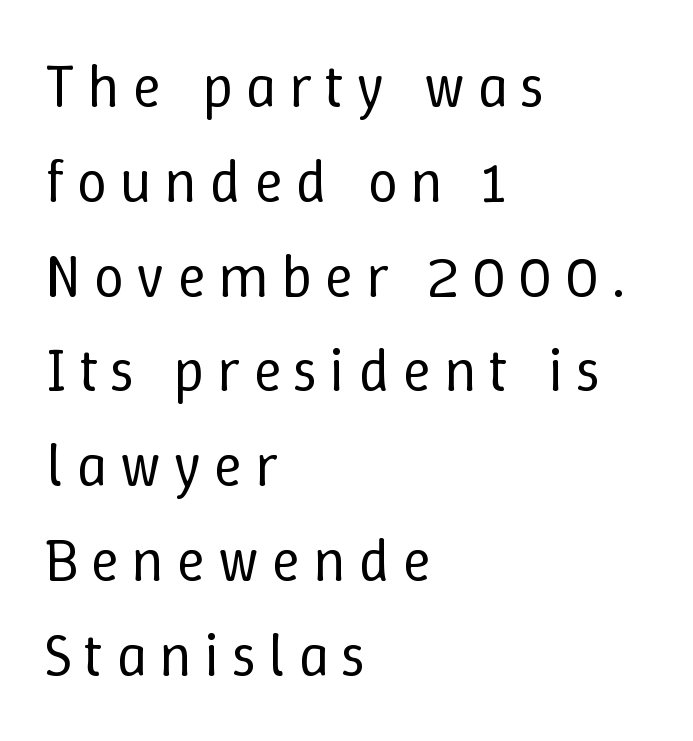
The image shows 60 px regular-weight type, upright; set left-aligned, normal line spacing (1.58x), unusually wide letter spacing (+0.21 em), not underlined; low stroke contrast and a medium x-height.
